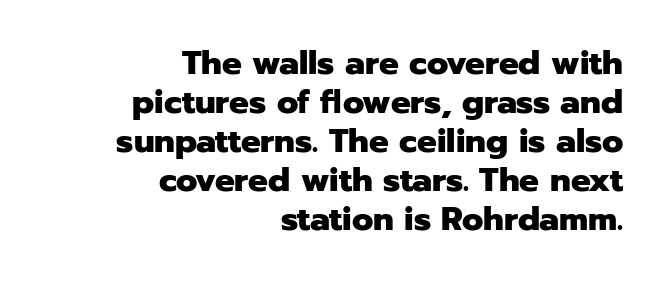
Q: Is the text bold? A: Yes.
Q: Is the text italic (slanted)? A: No, it is upright.
Q: Is the typeface a serif or a sans-serif typeface? A: Sans-serif.
Q: Is the text underlined? A: No.
Q: How is the paragraph aligned? A: Right-aligned.
Q: Is the spacing between letters normal or unusually wide? A: Normal.
Q: Width (condensed, normal, or wide)? A: Normal.
Q: Stroke contrast? A: Low.
Q: x-height? A: Medium.
Q: Monospaced? A: No.
